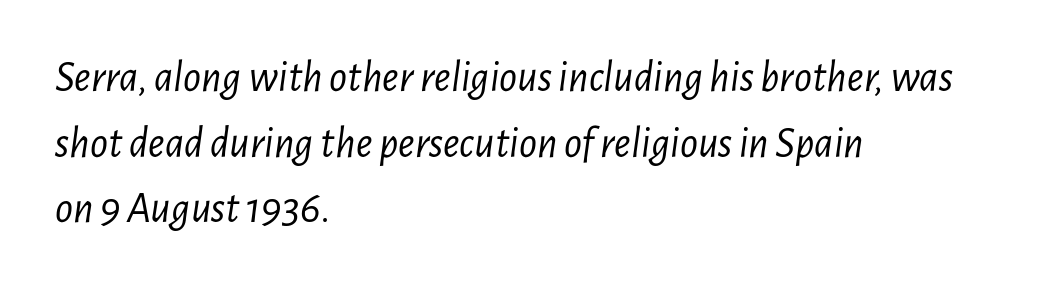
The block of text has a typical density, with ordinary space between rows. No word sits above an underline. A typesetter would call this proportional, since set widths differ per character. Is this a heavy cut? Hardly; it is regular or lighter. Every row of glyphs begins at an identical x-position on the left.
